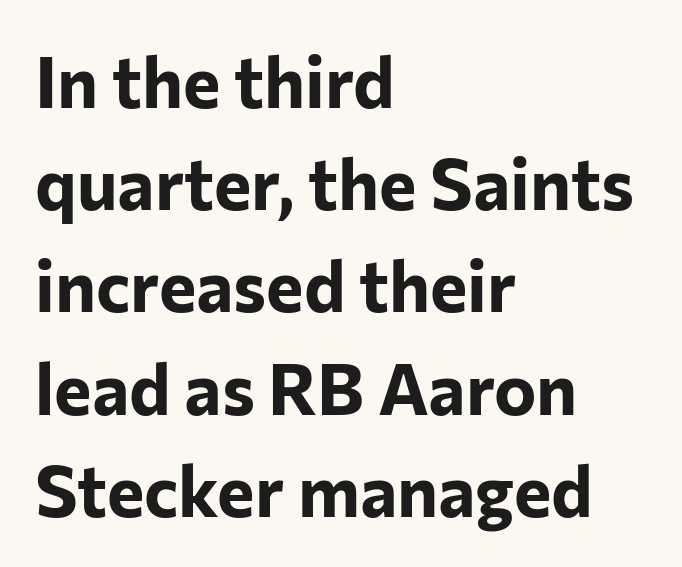
Q: Is the text bold? A: Yes.
Q: Is the text italic (slanted)? A: No, it is upright.
Q: Is the typeface a serif or a sans-serif typeface? A: Sans-serif.
Q: Is the text underlined? A: No.
Q: How is the paragraph aligned? A: Left-aligned.
Q: Is the spacing between letters normal or unusually wide? A: Normal.
Q: Is the spacing between lines tight, normal or loose? A: Normal.
Q: Width (condensed, normal, or wide)? A: Normal.
Q: Stroke contrast? A: Low.
Q: x-height? A: Medium.
Q: Monospaced? A: No.
